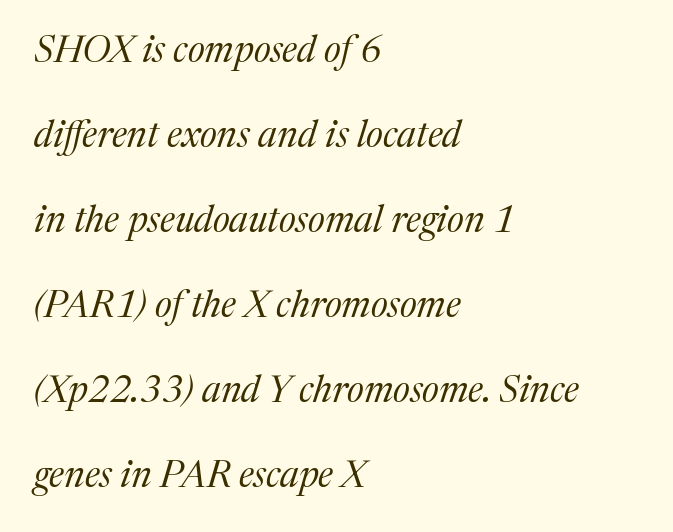
{"serif": "yes", "italic": "yes", "lean": "right", "slant_degrees": 17, "bold": "no", "weight": "regular", "width": "normal", "stroke_contrast": "medium", "x_height": "medium", "monospaced": "no", "underline": "no", "align": "left", "line_spacing": "loose", "line_spacing_ratio": 2.3, "letter_spacing": "normal", "letter_spacing_em": 0.0, "glyph_px": 37}
